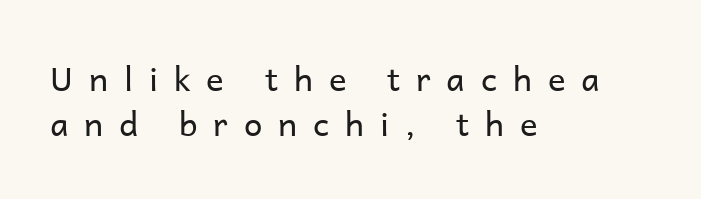
Proportional: the letters do not fall into vertical columns. The strokes carry an ordinary text weight at most. Is the letter spacing exaggerated? Yes — the characters are pushed far apart. Nobody drew a line under any word here.
